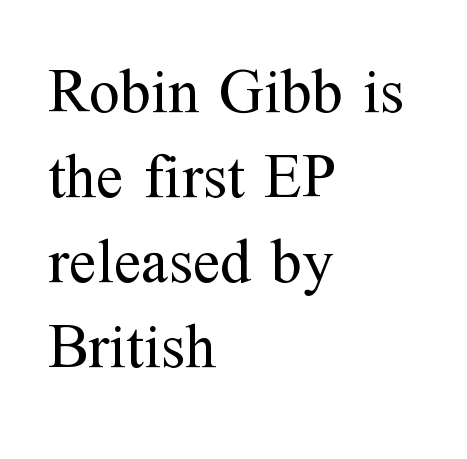
{"serif": "yes", "italic": "no", "bold": "no", "weight": "regular", "width": "normal", "stroke_contrast": "medium", "x_height": "medium", "monospaced": "no", "underline": "no", "align": "left", "line_spacing": "normal", "line_spacing_ratio": 1.35, "letter_spacing": "normal", "letter_spacing_em": 0.0, "glyph_px": 63}
